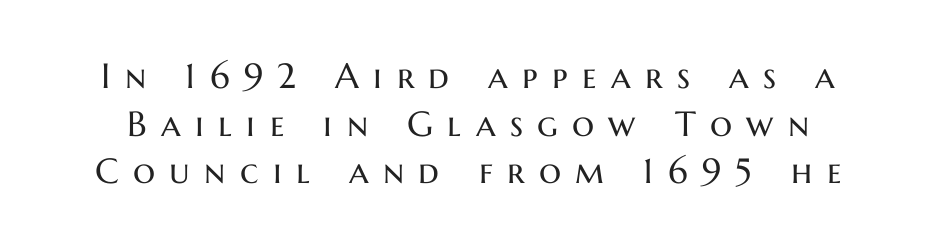
Words appear elongated and porous because spacing is wide. Stroke mass is kept to a normal reading level or below. It's the straight-up-and-down kind of type. The lines sit at an ordinary, default distance from one another. A typesetter would call this proportional, since set widths differ per character.
